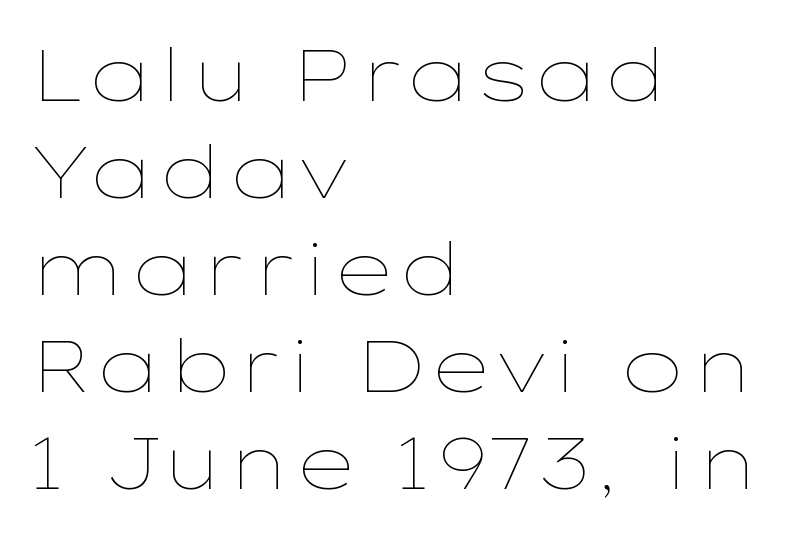
Q: Is the text bold? A: No.
Q: Is the text italic (slanted)? A: No, it is upright.
Q: Is the text underlined? A: No.
Q: How is the paragraph aligned? A: Left-aligned.
Q: Is the spacing between letters normal or unusually wide? A: Normal.
Q: Is the spacing between lines tight, normal or loose? A: Normal.
Q: Width (condensed, normal, or wide)? A: Wide.
Q: Stroke contrast? A: Low.
Q: x-height? A: Medium.
Q: Monospaced? A: No.
